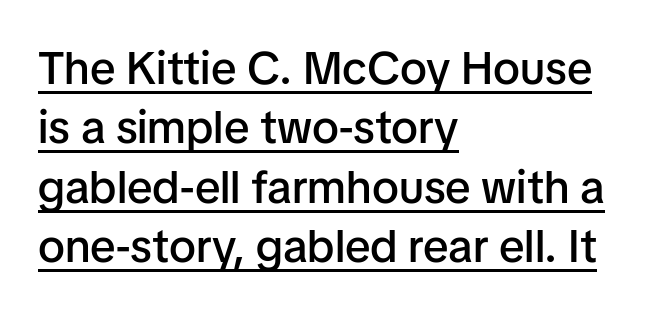
Q: Is the text bold? A: Semi-bold.
Q: Is the text italic (slanted)? A: No, it is upright.
Q: Is the typeface a serif or a sans-serif typeface? A: Sans-serif.
Q: Is the text underlined? A: Yes.
Q: How is the paragraph aligned? A: Left-aligned.
Q: Is the spacing between letters normal or unusually wide? A: Normal.
Q: Is the spacing between lines tight, normal or loose? A: Normal.
Q: Width (condensed, normal, or wide)? A: Normal.
Q: Stroke contrast? A: Low.
Q: x-height? A: Medium.
Q: Monospaced? A: No.
